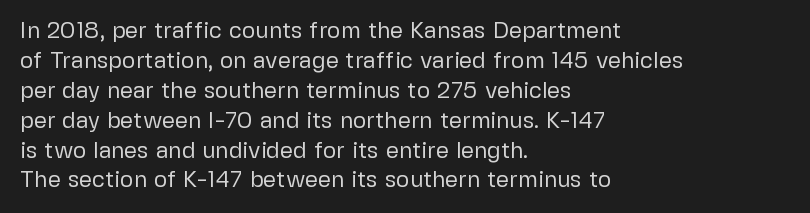
The image shows 23 px text type, upright; set left-aligned, normal line spacing (1.3x), normal letter spacing, not underlined.
